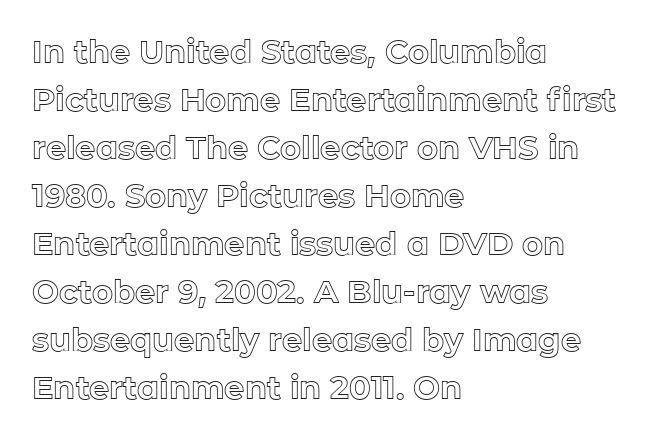
If you measured baseline to baseline, you'd find a middling distance. The setting favours the left margin, as ordinary paragraphs usually do. This rendering leaves character spacing at its baseline value. Rendered with straight, roman letterforms.
